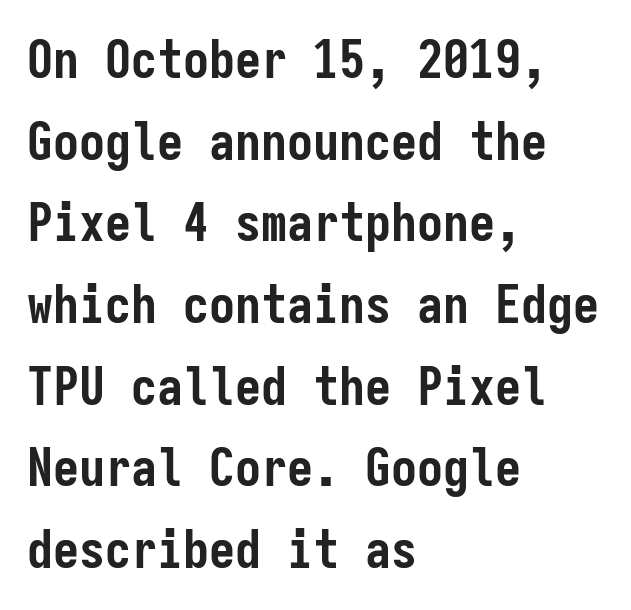
This rendering employs a face without finishing strokes, i.e., a sans-serif. Is there much room between lines? A standard amount, neither cramped nor airy. On the weight axis this lands at bold, roughly 700. These lines are rendered in a fixed-pitch font. These lines are set flush left with a ragged right edge. Clear beneath every line of the passage.
